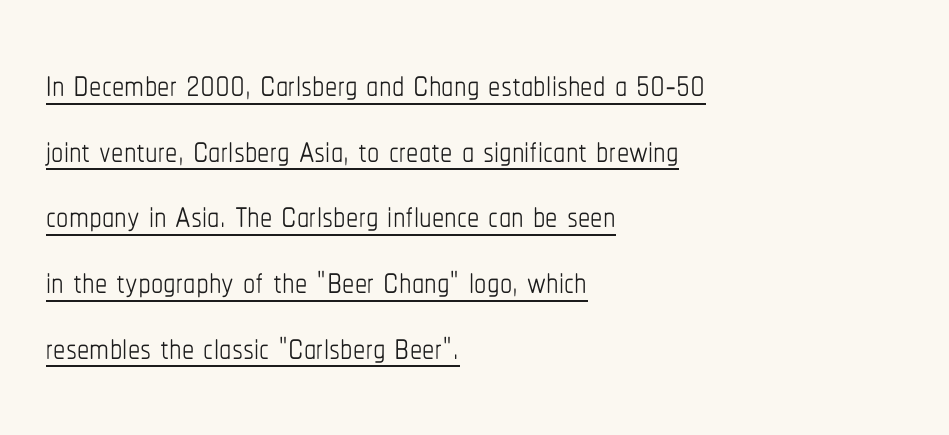
Typeset ragged right — the left edge is the straight one. Nothing heavy about these letters — not bold at all. How would I describe the line gaps? Plain and ordinary. Notice how the stems are strictly vertical — no italics here.
